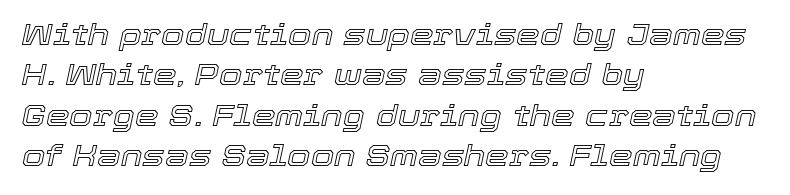
Quick note: interline space is typical. This rendering features lettering with no underline. These lines keep a tight, regular rhythm from letter to letter. Line starts are locked; line ends wander. The typography opts for an oblique posture over an upright one. Each letter keeps its own natural width here, so spacing adapts to shape.
